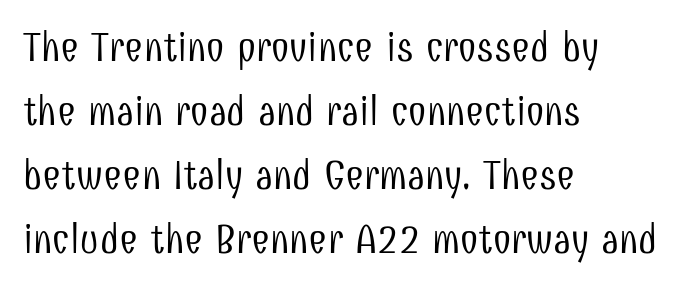
{"serif": "no", "italic": "no", "bold": "no", "weight": "light", "width": "condensed", "stroke_contrast": "low", "x_height": "medium", "monospaced": "no", "underline": "no", "align": "left", "line_spacing": "normal", "line_spacing_ratio": 1.56, "letter_spacing": "normal", "letter_spacing_em": 0.0, "glyph_px": 41}
